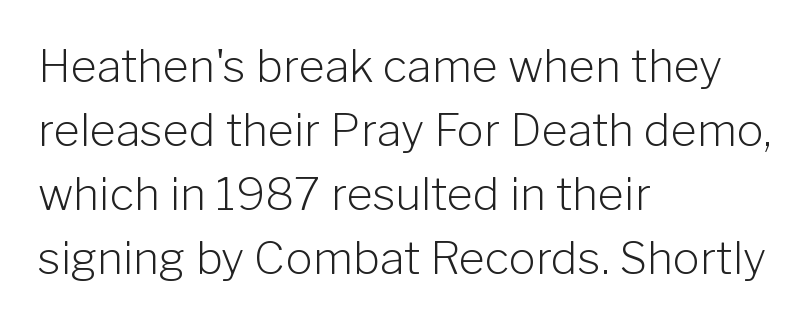
The image shows 45 px light sans-serif type, upright; set left-aligned, normal line spacing (1.42x), normal letter spacing, not underlined; low stroke contrast and a medium x-height.
